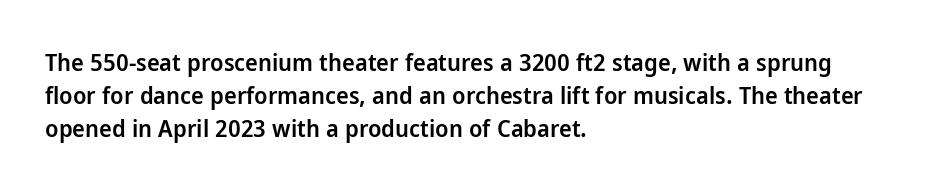
The image shows 24 px text type, upright; set left-aligned, normal line spacing (1.37x), normal letter spacing, not underlined.
